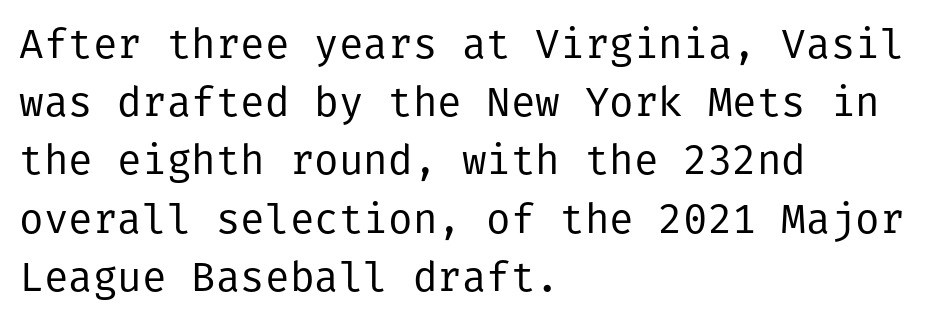
Q: Is the text bold? A: No.
Q: Is the text italic (slanted)? A: No, it is upright.
Q: Is the typeface a serif or a sans-serif typeface? A: Sans-serif.
Q: Is the text underlined? A: No.
Q: How is the paragraph aligned? A: Left-aligned.
Q: Is the spacing between letters normal or unusually wide? A: Normal.
Q: Is the spacing between lines tight, normal or loose? A: Normal.
Q: Width (condensed, normal, or wide)? A: Normal.
Q: Stroke contrast? A: Low.
Q: x-height? A: Medium.
